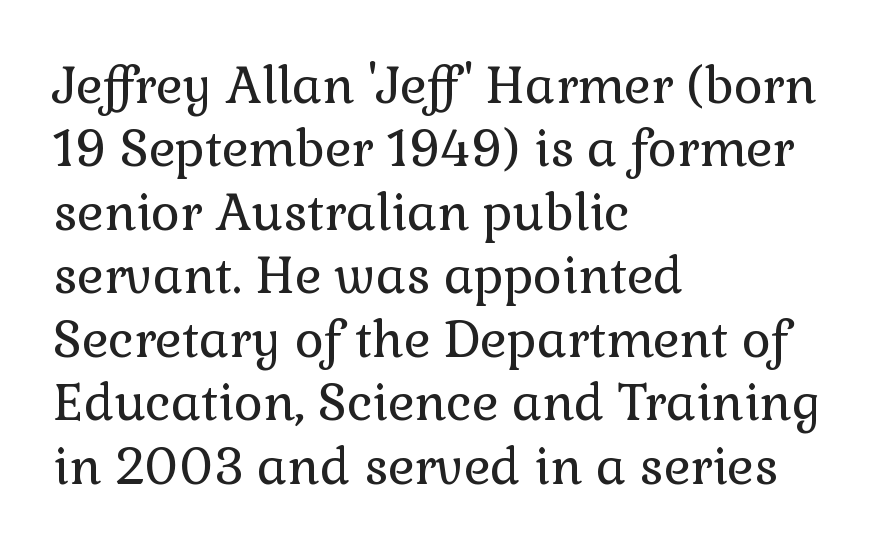
The image shows 50 px regular-weight serif type, upright; set left-aligned, normal line spacing (1.27x), normal letter spacing, not underlined; a medium x-height.
